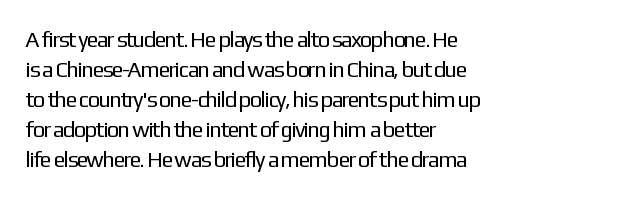
Q: Is the text bold? A: No.
Q: Is the text italic (slanted)? A: No, it is upright.
Q: Is the text underlined? A: No.
Q: How is the paragraph aligned? A: Left-aligned.
Q: Is the spacing between letters normal or unusually wide? A: Normal.
Q: Is the spacing between lines tight, normal or loose? A: Normal.
